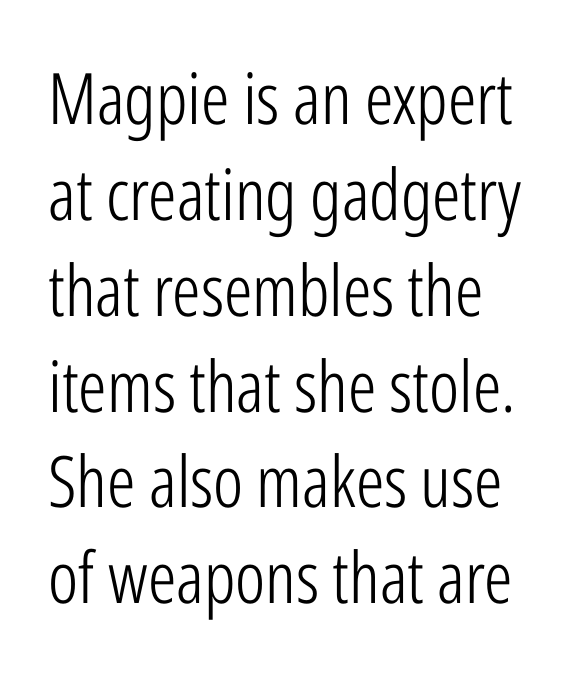
The image shows 71 px light, condensed sans-serif type, upright; set normal line spacing (1.35x), normal letter spacing, not underlined; low stroke contrast and a medium x-height.
